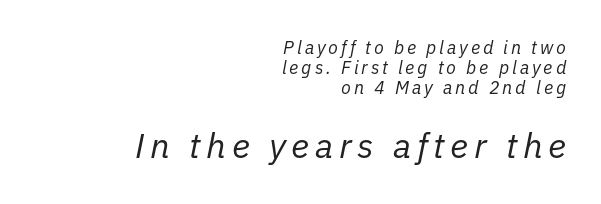
Q: Is the text bold? A: No.
Q: Is the text italic (slanted)? A: Yes, it leans right by about 11 degrees.
Q: Is the text underlined? A: No.
Q: How is the paragraph aligned? A: Right-aligned.
Q: Is the spacing between lines tight, normal or loose? A: Tight.
Q: Which block of text is set in a larger size, the first (top) or the second (bottom)? A: The second (bottom) one.
Q: Width (condensed, normal, or wide)? A: Normal.
Q: Stroke contrast? A: Low.
Q: x-height? A: Medium.
Q: Monospaced? A: No.
